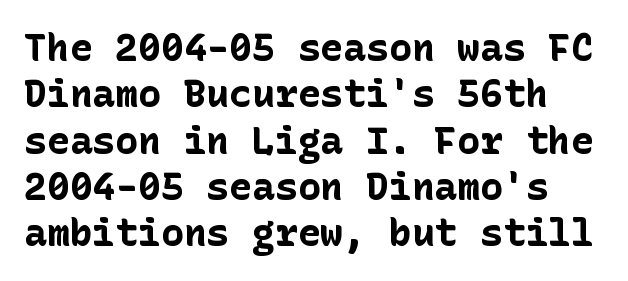
The image shows 38 px bold sans-serif type, upright; set line spacing 1.22x, normal letter spacing, not underlined; low stroke contrast and a medium x-height.
